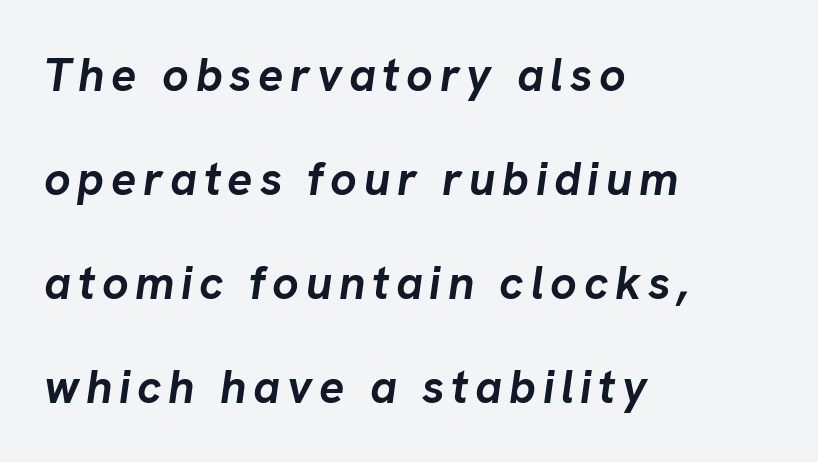
Q: Is the text bold? A: Yes.
Q: Is the text italic (slanted)? A: Yes, it leans right by about 8 degrees.
Q: Is the text underlined? A: No.
Q: How is the paragraph aligned? A: Left-aligned.
Q: Is the spacing between lines tight, normal or loose? A: Loose.
Q: Width (condensed, normal, or wide)? A: Normal.
Q: Stroke contrast? A: Low.
Q: x-height? A: Medium.
Q: Monospaced? A: No.
